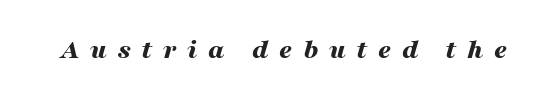
The image shows 28 px bold, wide type, italic (leaning right); set unusually wide letter spacing (+0.38 em), not underlined; medium stroke contrast and a medium x-height.
